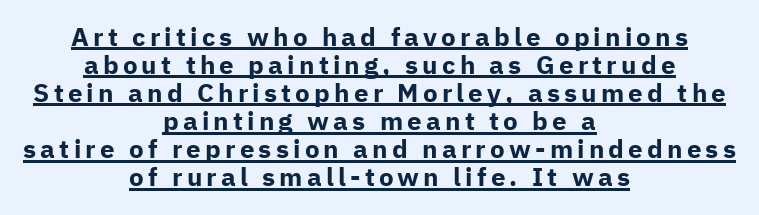
{"italic": "no", "bold": "yes", "underline": "yes", "align": "center", "line_spacing": "tight", "line_spacing_ratio": 1.08, "glyph_px": 26}
